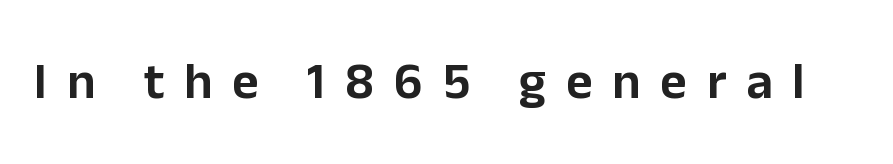
{"serif": "no", "italic": "no", "width": "normal", "stroke_contrast": "low", "x_height": "medium", "monospaced": "no", "underline": "no", "letter_spacing": "wide", "letter_spacing_em": 0.39, "glyph_px": 51}
